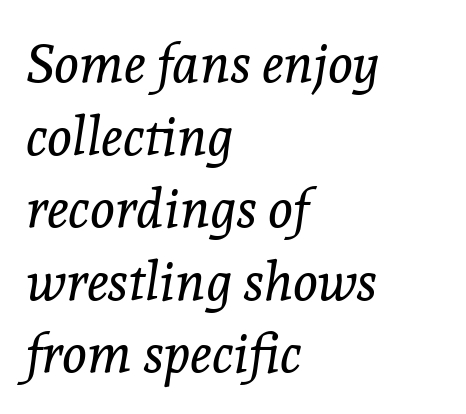
The image shows 53 px regular-weight serif type, italic (leaning right); set left-aligned, normal line spacing (1.37x), normal letter spacing, not underlined; a medium x-height.
